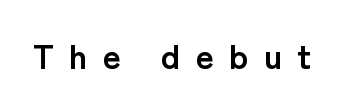
Someone cranked the tracking dial way up on this one. The letters advance in unequal steps, a hallmark of proportional type. A clean baseline with only descenders dipping below it. On the weight axis this lands at bold, roughly 700. Quick note: not italic, upright.
